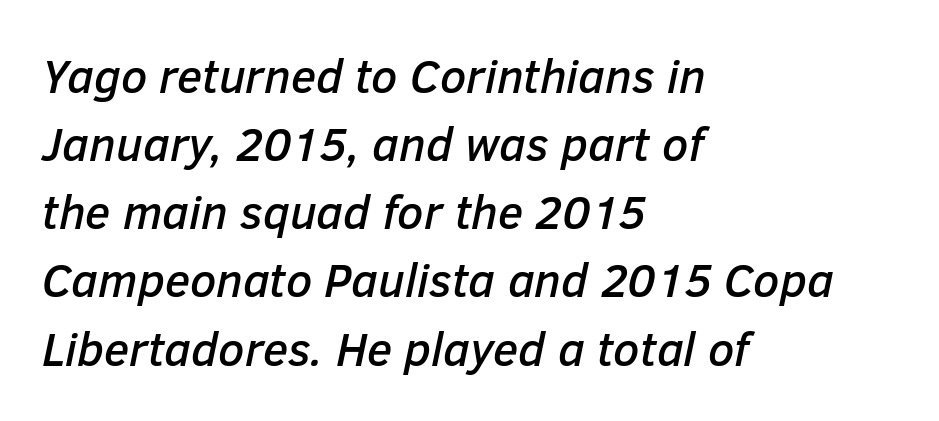
Descender tails drop into unmarked territory. Normally led — the rows are evenly, conventionally spaced. The letters are slanted; this is an italic face. Letter spacing: default. Do the characters align in a grid? No, the font is proportional.
